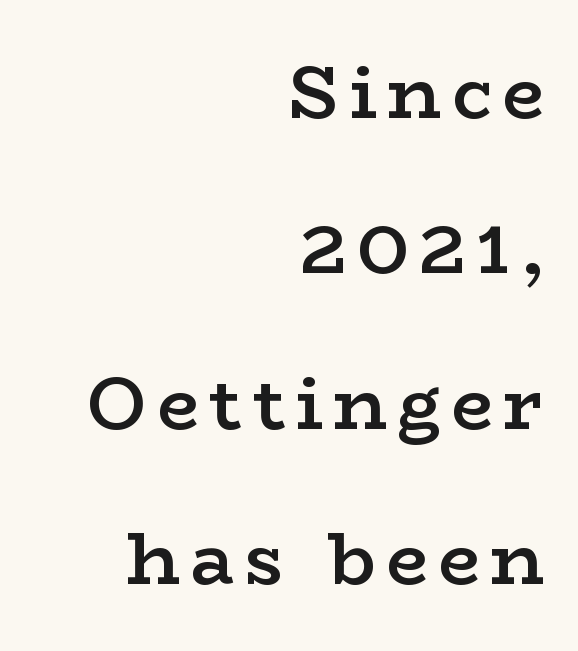
Rows of type keep a wide berth in the vertical direction. Serifs: yes, visible at the terminals of the letterforms. Any mark beneath the type? The region is blank. Where is the straight margin? On the right. Notice how the stems are strictly vertical — no italics here.
